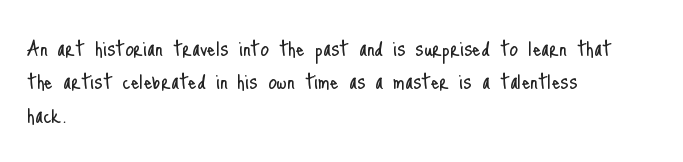
Q: Is the text bold? A: No.
Q: Is the text italic (slanted)? A: No, it is upright.
Q: Is the text underlined? A: No.
Q: How is the paragraph aligned? A: Left-aligned.
Q: Is the spacing between letters normal or unusually wide? A: Normal.
